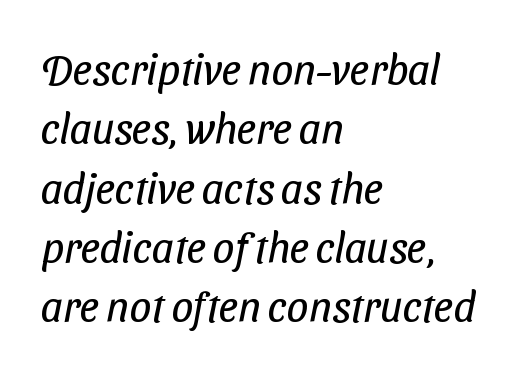
The image shows 43 px regular-weight, condensed sans-serif type; set left-aligned, normal line spacing (1.38x), normal letter spacing, not underlined; low stroke contrast and a medium x-height.
